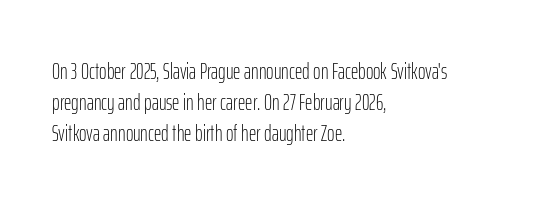
Q: Is the text bold? A: No.
Q: Is the text italic (slanted)? A: No, it is upright.
Q: Is the text underlined? A: No.
Q: How is the paragraph aligned? A: Left-aligned.
Q: Is the spacing between letters normal or unusually wide? A: Normal.
Q: Is the spacing between lines tight, normal or loose? A: Normal.
